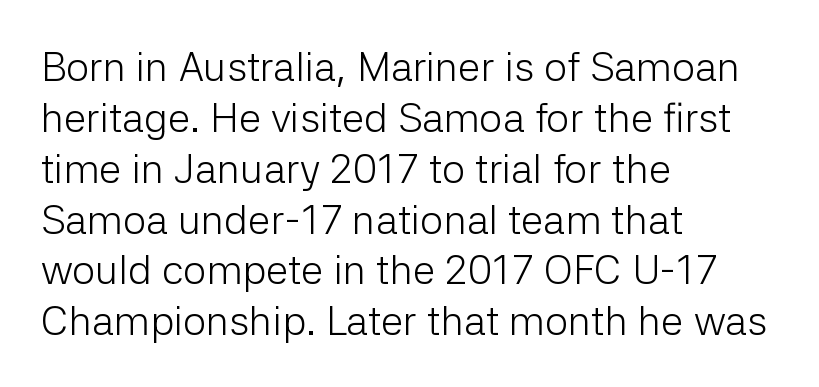
The image shows 41 px light sans-serif type, upright; set left-aligned, line spacing 1.24x, normal letter spacing, not underlined; low stroke contrast and a medium x-height.
